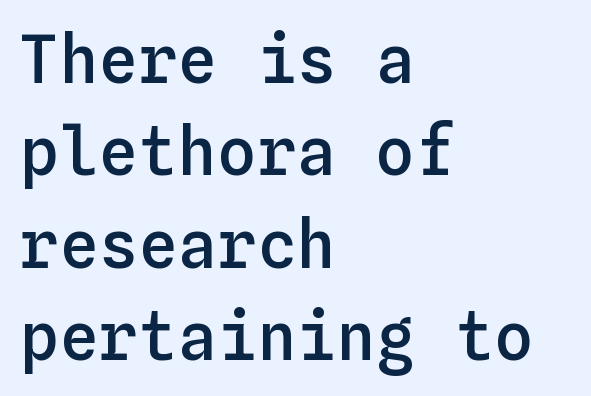
Q: Is the text bold? A: Semi-bold.
Q: Is the text italic (slanted)? A: No, it is upright.
Q: Is the text underlined? A: No.
Q: How is the paragraph aligned? A: Left-aligned.
Q: Is the spacing between letters normal or unusually wide? A: Normal.
Q: Is the spacing between lines tight, normal or loose? A: Normal.
Q: Width (condensed, normal, or wide)? A: Normal.
Q: Stroke contrast? A: Low.
Q: x-height? A: Medium.
Q: Monospaced? A: Yes.
